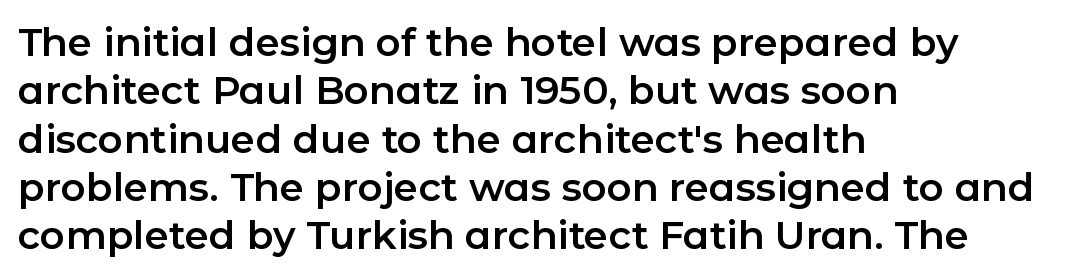
{"serif": "no", "italic": "no", "width": "normal", "stroke_contrast": "low", "x_height": "medium", "monospaced": "no", "underline": "no", "align": "left", "line_spacing_ratio": 1.24, "letter_spacing": "normal", "letter_spacing_em": 0.0, "glyph_px": 39}
